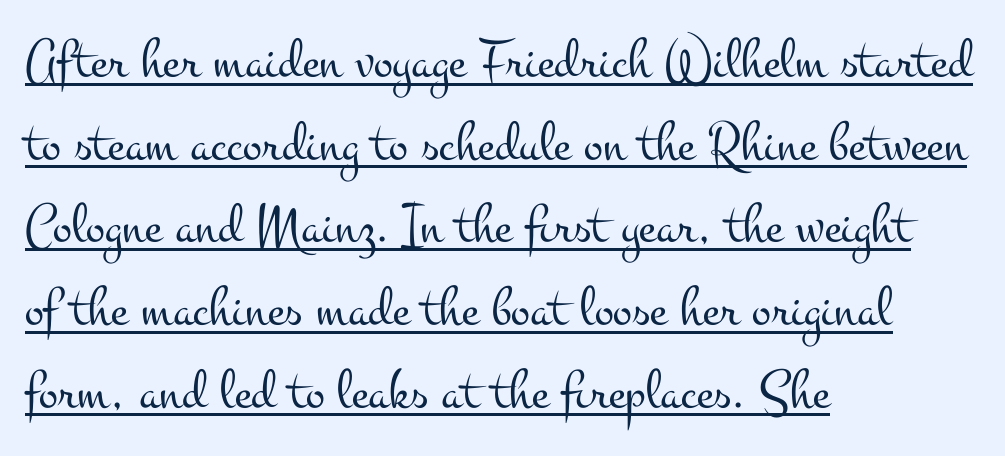
Caption: face not bold, strokes unweighted. Normally led — the rows are evenly, conventionally spaced.
